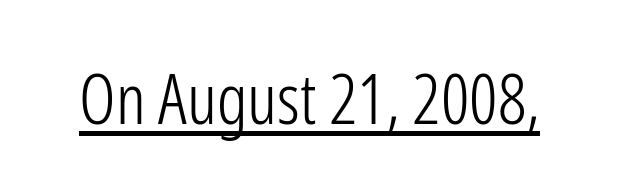
The image shows 69 px light, condensed sans-serif type, upright; set normal letter spacing, underlined; low stroke contrast and a medium x-height.
